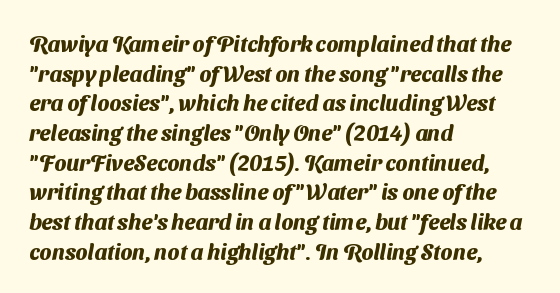
{"bold": "yes", "underline": "no", "align": "left", "line_spacing": "normal", "line_spacing_ratio": 1.35, "letter_spacing": "normal", "letter_spacing_em": 0.0, "glyph_px": 22}
